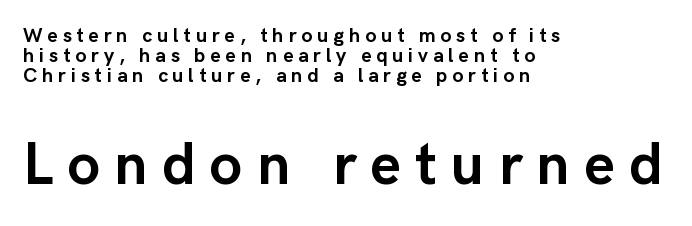
Each line starts at the same left margin while the right side varies. What weight is shown? A full bold with thick strokes. Here the designer chose a conventional face with non-uniform glyph widths. Short note: letters widely spaced. When letters stand straight like this, we call the style roman or upright. You get the small type first, then a jump to larger type.
